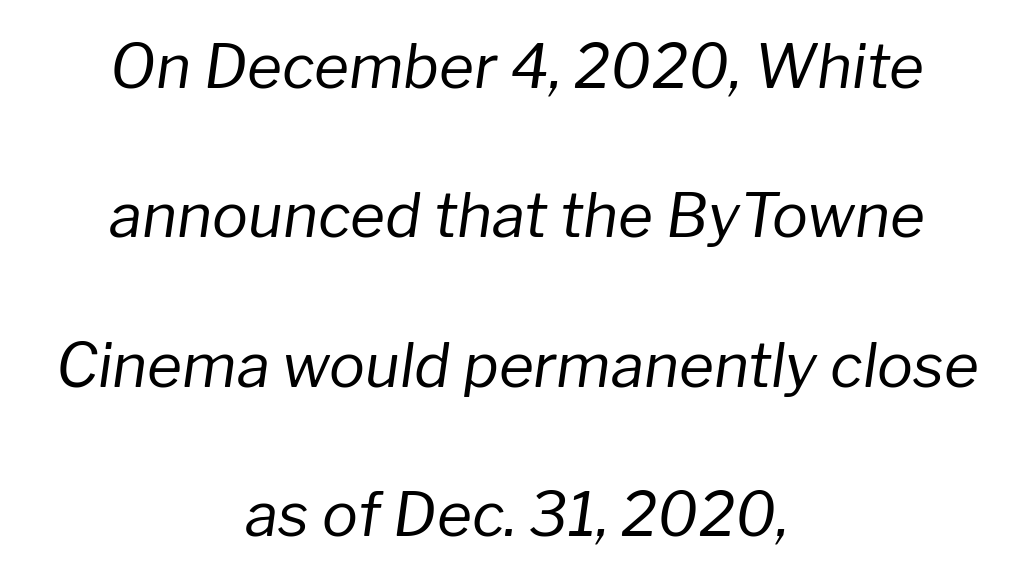
The image shows 60 px regular-weight type, italic (leaning right); set centered, loose line spacing (2.49x), normal letter spacing, not underlined; low stroke contrast and a medium x-height.
